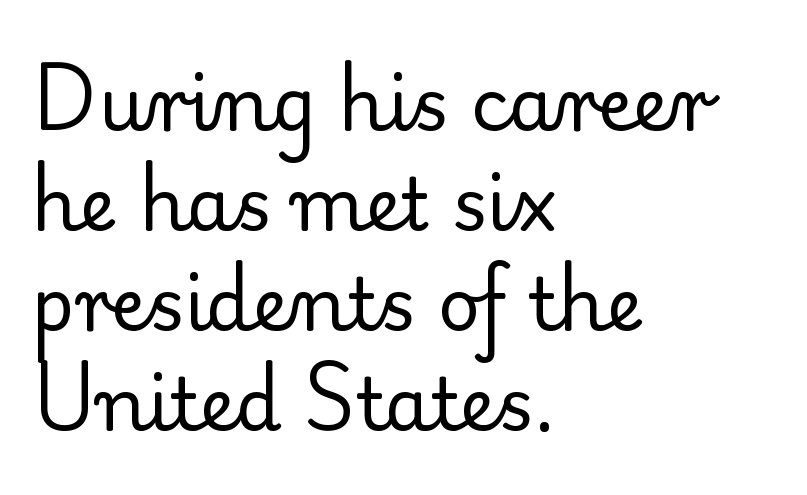
Underline: absent. The type family on display is of the serif kind. Counters stay open thanks to moderate or lighter strokes. This sample has the flowing, uneven cadence of proportional lettering. Does the copy run flush right? No — it runs flush left. The rendering keeps characters at their native spacing.
